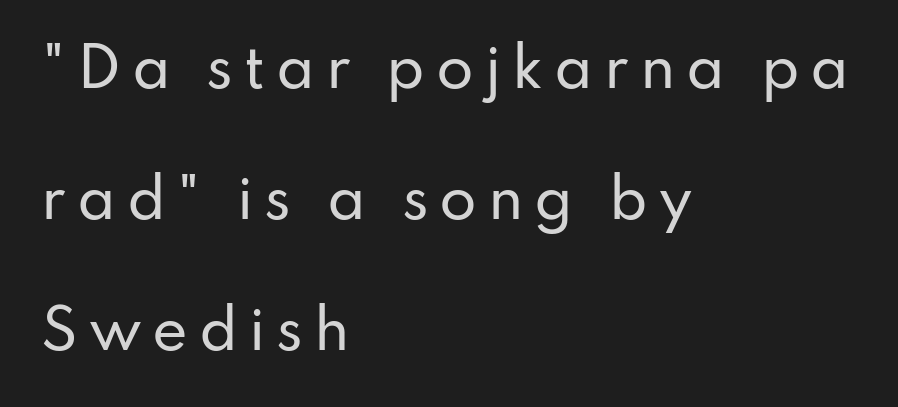
{"serif": "no", "italic": "no", "width": "normal", "stroke_contrast": "low", "x_height": "small", "monospaced": "no", "underline": "no", "align": "left", "line_spacing": "loose", "line_spacing_ratio": 2.43, "letter_spacing": "wide", "letter_spacing_em": 0.2, "glyph_px": 54}
